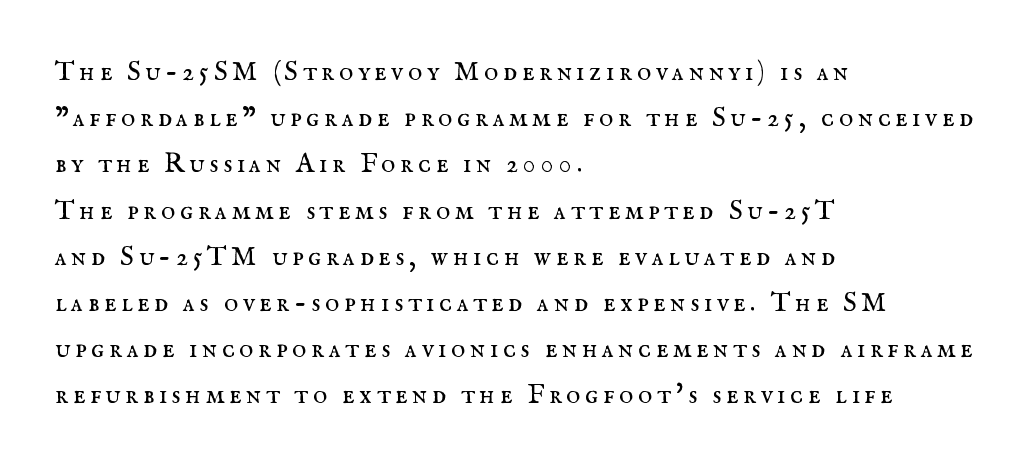
Q: Is the text bold? A: No.
Q: Is the text italic (slanted)? A: No, it is upright.
Q: Is the text underlined? A: No.
Q: How is the paragraph aligned? A: Left-aligned.
